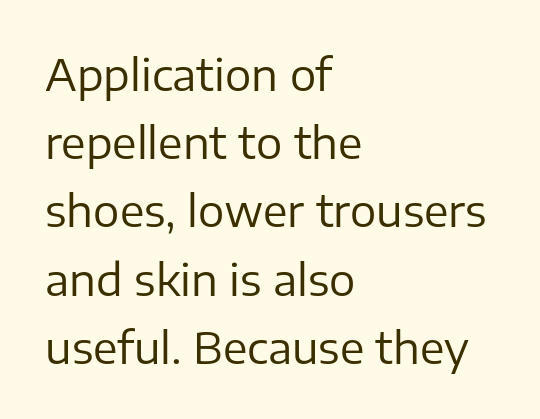
The image shows 44 px regular-weight sans-serif type, upright; set left-aligned, normal line spacing (1.55x), normal letter spacing, not underlined; low stroke contrast and a medium x-height.
